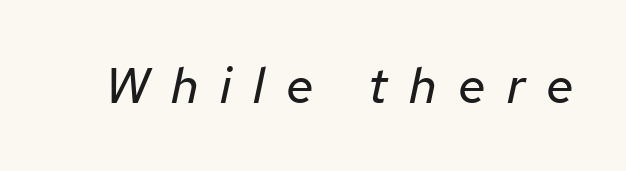
{"italic": "yes", "lean": "right", "slant_degrees": 12, "bold": "no", "weight": "regular", "width": "normal", "stroke_contrast": "low", "x_height": "medium", "monospaced": "no", "underline": "no", "letter_spacing": "wide", "letter_spacing_em": 0.43, "glyph_px": 50}
